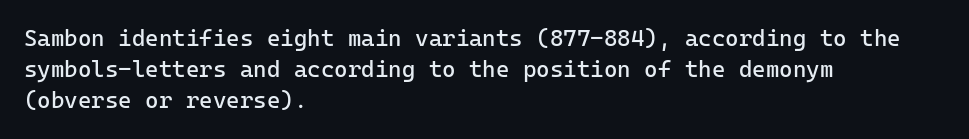
The image shows 23 px text type, upright; set left-aligned, normal line spacing (1.35x), normal letter spacing, not underlined.
